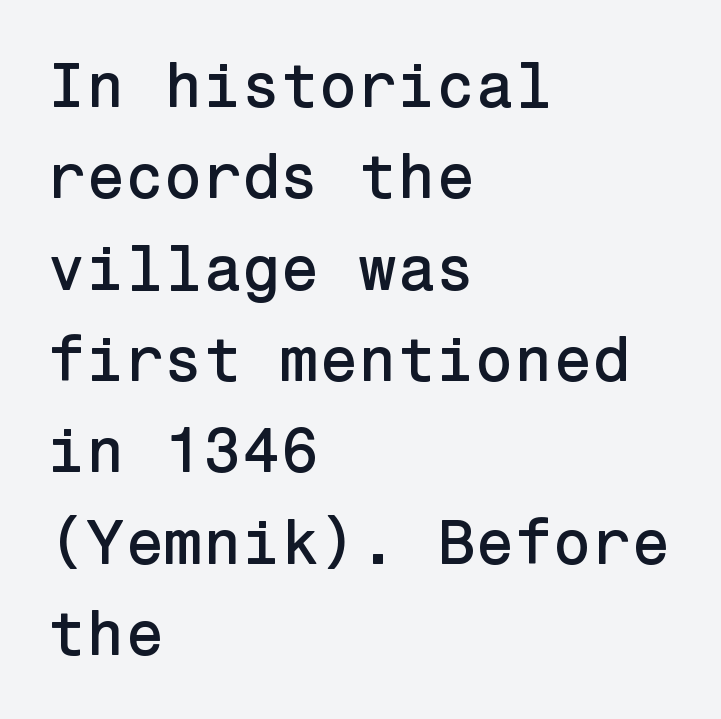
Q: Is the text italic (slanted)? A: No, it is upright.
Q: Is the typeface a serif or a sans-serif typeface? A: Sans-serif.
Q: Is the text underlined? A: No.
Q: How is the paragraph aligned? A: Left-aligned.
Q: Is the spacing between letters normal or unusually wide? A: Normal.
Q: Is the spacing between lines tight, normal or loose? A: Normal.
Q: Width (condensed, normal, or wide)? A: Normal.
Q: Stroke contrast? A: Low.
Q: x-height? A: Medium.
